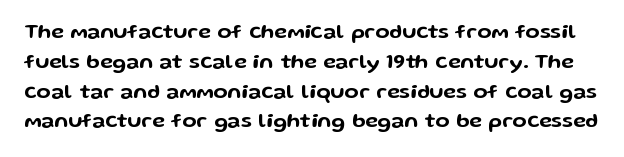
This rendering leaves character spacing at its baseline value. The font's upright variant was chosen for this text. Lines of text with bare space underneath. Leading: standard.
